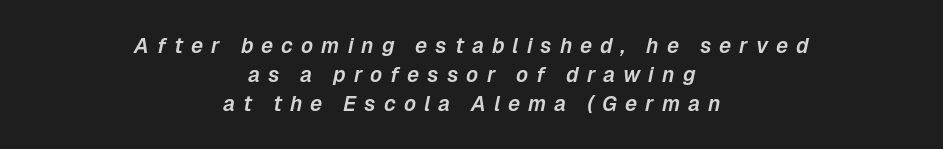
The image shows 21 px text type, italic (leaning right); set centered, normal line spacing (1.38x), unusually wide letter spacing (+0.38 em), not underlined.
